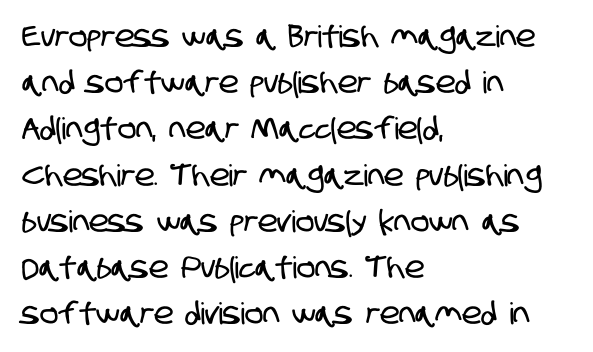
The image shows 30 px condensed sans-serif type; set left-aligned, normal line spacing (1.54x), normal letter spacing, not underlined; low stroke contrast and a large x-height.
